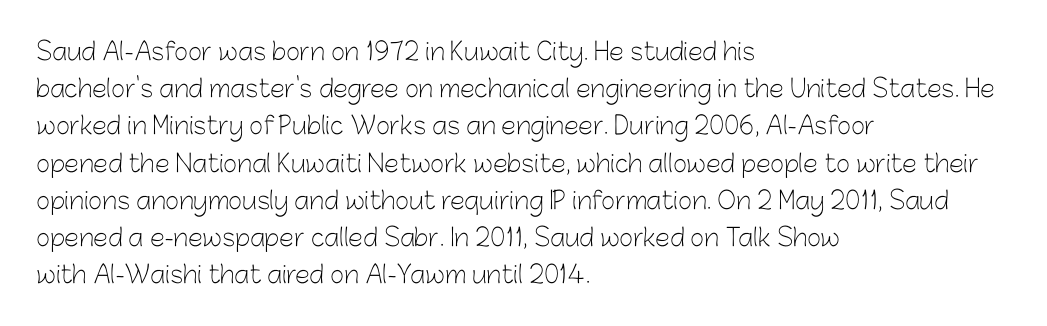
{"italic": "no", "bold": "no", "underline": "no", "align": "left", "line_spacing": "normal", "line_spacing_ratio": 1.55, "letter_spacing": "normal", "letter_spacing_em": 0.0, "glyph_px": 24}
